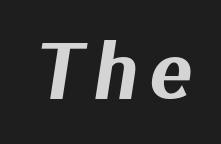
{"serif": "no", "width": "normal", "stroke_contrast": "medium", "x_height": "medium", "monospaced": "no", "underline": "no", "glyph_px": 76}
